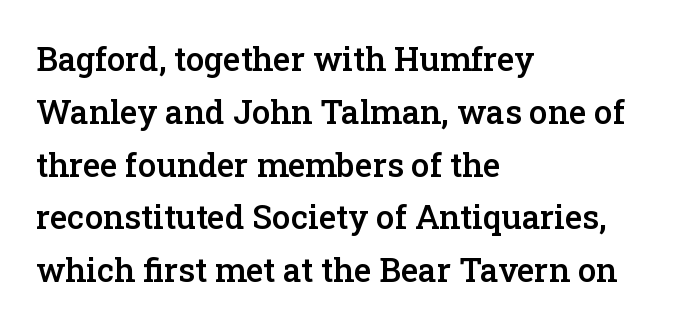
{"serif": "yes", "italic": "no", "bold": "semi", "weight": "semibold", "width": "normal", "stroke_contrast": "low", "x_height": "medium", "monospaced": "no", "underline": "no", "align": "left", "line_spacing": "normal", "line_spacing_ratio": 1.6, "letter_spacing": "normal", "letter_spacing_em": 0.0, "glyph_px": 33}
